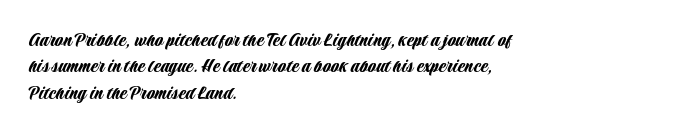
Q: Is the text italic (slanted)? A: Yes.
Q: Is the text underlined? A: No.
Q: How is the paragraph aligned? A: Left-aligned.
Q: Is the spacing between letters normal or unusually wide? A: Normal.
Q: Is the spacing between lines tight, normal or loose? A: Normal.
